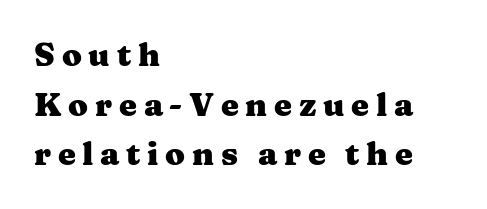
The image shows 32 px heavy, wide serif type, upright; set left-aligned, normal line spacing (1.55x), unusually wide letter spacing (+0.21 em), not underlined; medium stroke contrast and a medium x-height.
